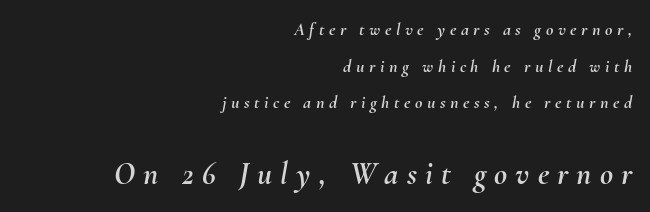
The image shows 32 px text type, italic (leaning right); set right-aligned, loose line spacing (2.04x), unusually wide letter spacing (+0.25 em), not underlined; the second (bottom) block is 1.78x larger; medium stroke contrast and a small x-height.
